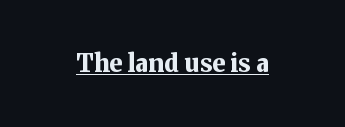
Q: Is the text bold? A: Yes.
Q: Is the text italic (slanted)? A: No, it is upright.
Q: Is the text underlined? A: Yes.
Q: Is the spacing between letters normal or unusually wide? A: Normal.
